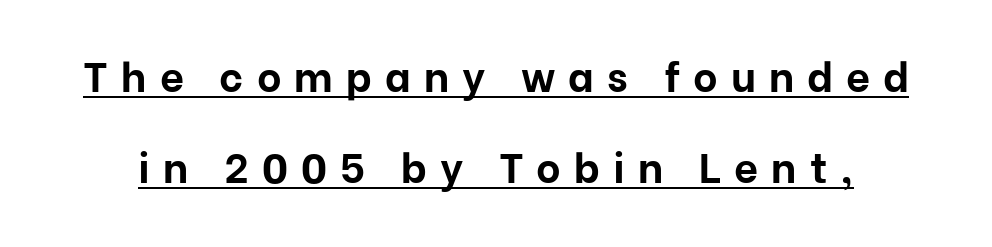
Underlining? Definitely there. The font is running at its bold setting. Does the leading feel generous? Absolutely, it's lavish. Posture: vertical. What kind of face is this? One without serifs — a sans. The horizontal fit of the characters is loose and conspicuously gappy.
